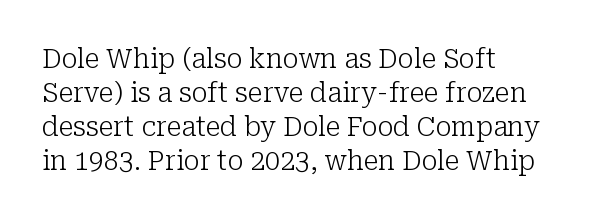
Vertically, the passage feels balanced, rows spaced as you'd expect. The strip under each line holds only bare page. Weight: in the light-to-regular range. Glyph-to-glyph distance matches everyday printed text.
